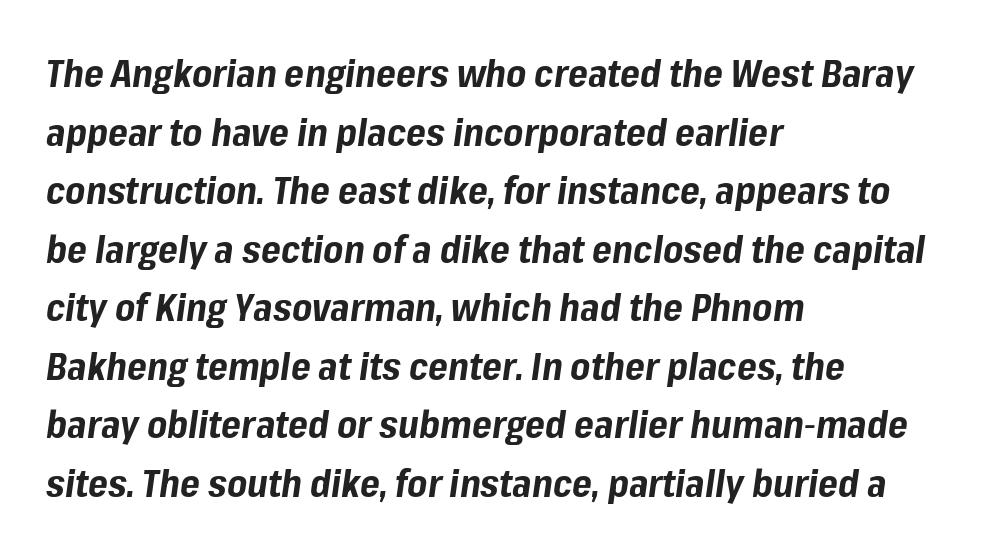
The face used here is rendered with its standard letterfit. The passage is arranged the way most books set body copy — flush left. The vertical gap from one line to the next is medium. The string is rendered with underlining switched off. When letters slant like this, we call the style italic. These lines carry a lot of weight — the face is fully bold.
